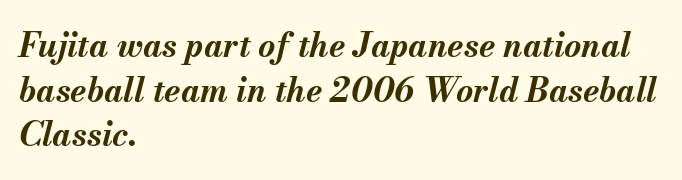
Q: Is the text bold? A: Yes.
Q: Is the text italic (slanted)? A: Yes, it leans right by about 13 degrees.
Q: Is the text underlined? A: No.
Q: How is the paragraph aligned? A: Left-aligned.
Q: Is the spacing between letters normal or unusually wide? A: Normal.
Q: Is the spacing between lines tight, normal or loose? A: Normal.
Q: Width (condensed, normal, or wide)? A: Normal.
Q: Stroke contrast? A: Medium.
Q: x-height? A: Small.
Q: Monospaced? A: No.
